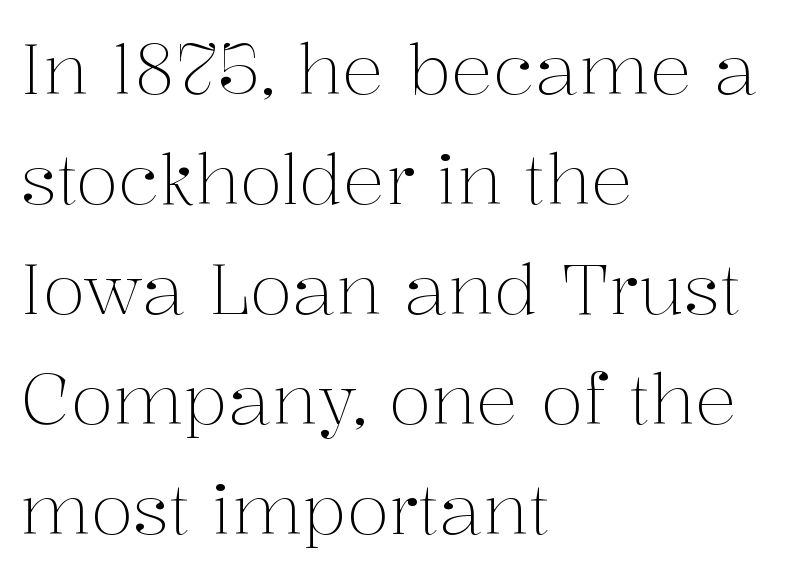
{"serif": "yes", "italic": "no", "bold": "no", "weight": "light", "width": "normal", "stroke_contrast": "medium", "x_height": "medium", "monospaced": "no", "underline": "no", "align": "left", "line_spacing": "normal", "line_spacing_ratio": 1.57, "letter_spacing": "normal", "letter_spacing_em": 0.0, "glyph_px": 70}
